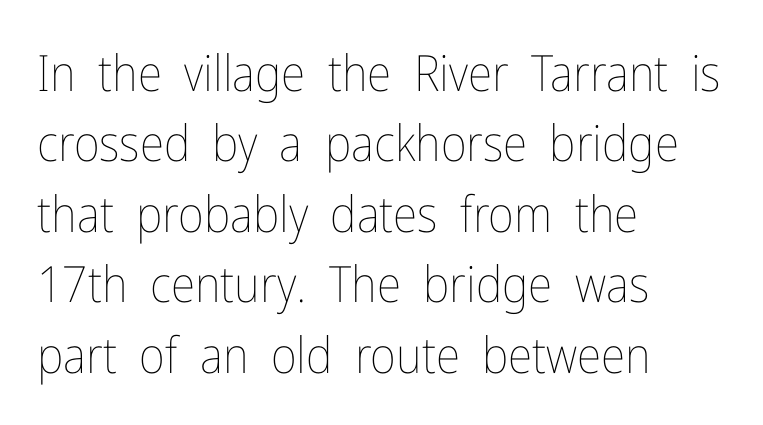
{"italic": "no", "bold": "no", "weight": "thin", "width": "condensed", "stroke_contrast": "low", "x_height": "medium", "monospaced": "no", "underline": "no", "align": "left", "line_spacing": "normal", "line_spacing_ratio": 1.41, "letter_spacing": "normal", "letter_spacing_em": 0.0, "glyph_px": 50}
